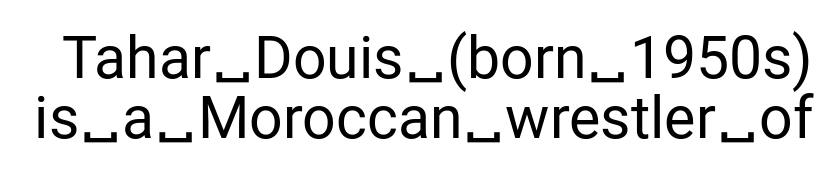
{"serif": "no", "italic": "no", "bold": "no", "weight": "regular", "width": "normal", "stroke_contrast": "low", "x_height": "medium", "monospaced": "no", "underline": "no", "line_spacing": "tight", "line_spacing_ratio": 1.02, "letter_spacing": "normal", "letter_spacing_em": 0.0, "glyph_px": 59}
